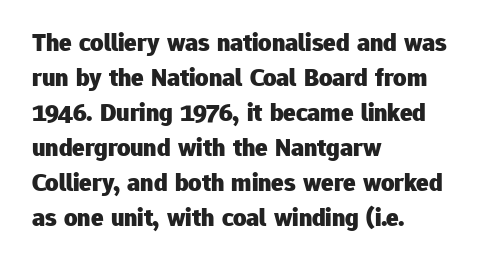
{"italic": "no", "bold": "yes", "underline": "no", "align": "left", "line_spacing": "normal", "line_spacing_ratio": 1.35, "letter_spacing": "normal", "letter_spacing_em": 0.0, "glyph_px": 26}
